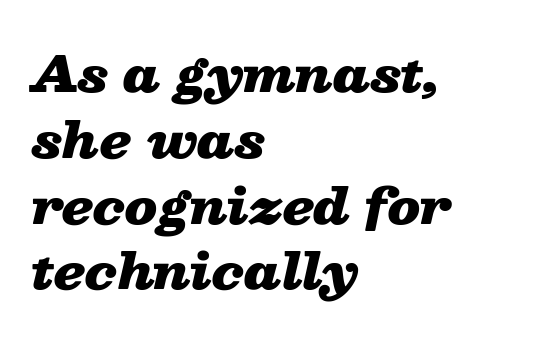
Q: Is the text bold? A: Yes.
Q: Is the text italic (slanted)? A: Yes, it leans right by about 13 degrees.
Q: Is the text underlined? A: No.
Q: How is the paragraph aligned? A: Left-aligned.
Q: Is the spacing between letters normal or unusually wide? A: Normal.
Q: Is the spacing between lines tight, normal or loose? A: Normal.
Q: Width (condensed, normal, or wide)? A: Wide.
Q: Stroke contrast? A: Low.
Q: x-height? A: Medium.
Q: Monospaced? A: No.
